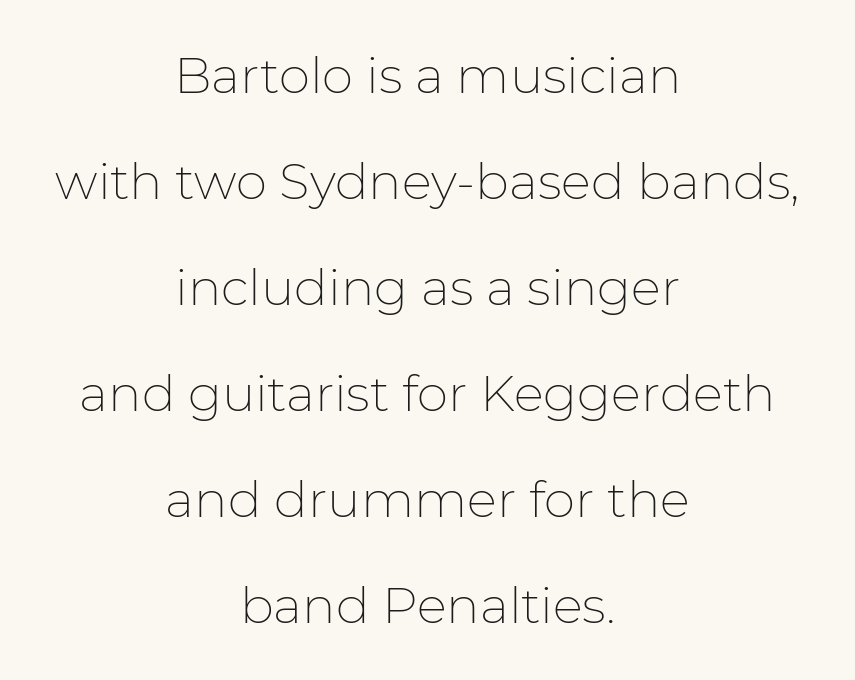
{"serif": "no", "italic": "no", "bold": "no", "weight": "thin", "width": "normal", "stroke_contrast": "low", "x_height": "medium", "monospaced": "no", "underline": "no", "align": "center", "line_spacing": "loose", "line_spacing_ratio": 2.12, "letter_spacing": "normal", "letter_spacing_em": 0.0, "glyph_px": 50}
